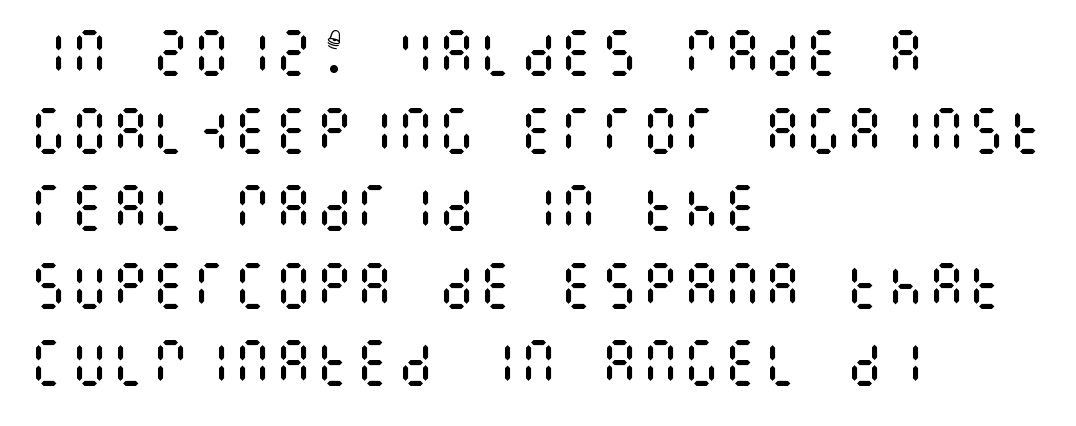
Q: Is the text bold? A: No.
Q: Is the text italic (slanted)? A: No, it is upright.
Q: Is the text underlined? A: No.
Q: How is the paragraph aligned? A: Left-aligned.
Q: Is the spacing between letters normal or unusually wide? A: Normal.
Q: Is the spacing between lines tight, normal or loose? A: Normal.
Q: Width (condensed, normal, or wide)? A: Condensed.
Q: Stroke contrast? A: Medium.
Q: x-height? A: Large.
